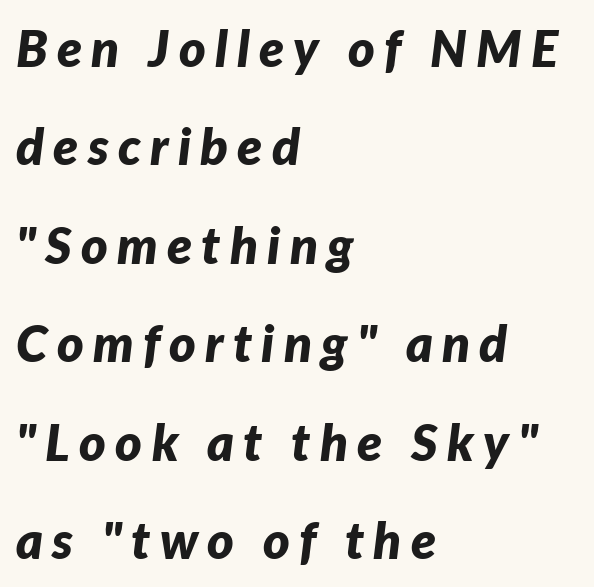
{"italic": "yes", "lean": "right", "slant_degrees": 7, "bold": "yes", "weight": "bold", "width": "normal", "stroke_contrast": "low", "x_height": "medium", "monospaced": "no", "underline": "no", "align": "left", "line_spacing": "loose", "line_spacing_ratio": 1.93, "glyph_px": 51}
